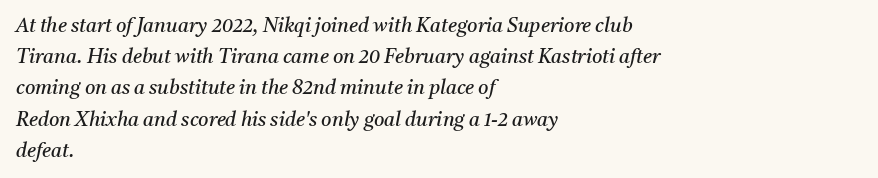
{"italic": "yes", "lean": "right", "slant_degrees": 11, "bold": "no", "underline": "no", "align": "left", "line_spacing": "normal", "line_spacing_ratio": 1.56, "letter_spacing": "normal", "letter_spacing_em": 0.0, "glyph_px": 20}
